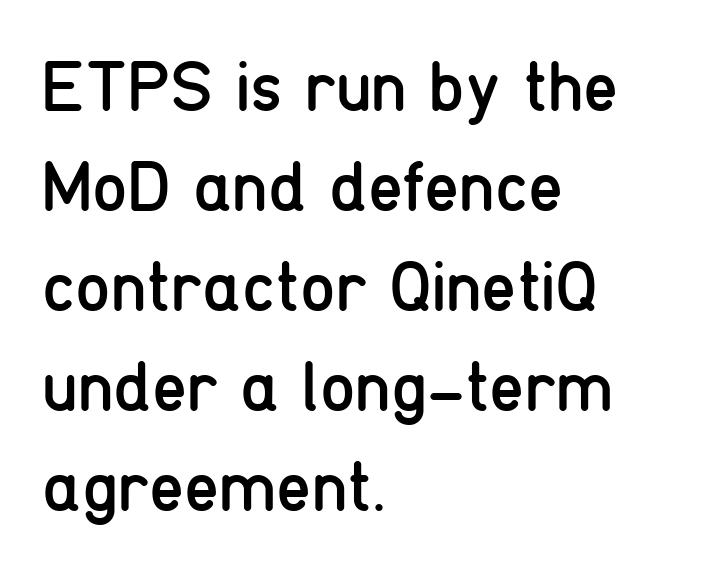
The face looks like a standard text weight, possibly lighter. Short and long lines alike share a common starting point at left. A normal amount of white space separates one row of letters from the next. The letterforms sit shoulder to shoulder at normal distance. Do the characters align in a grid? No, the font is proportional.
